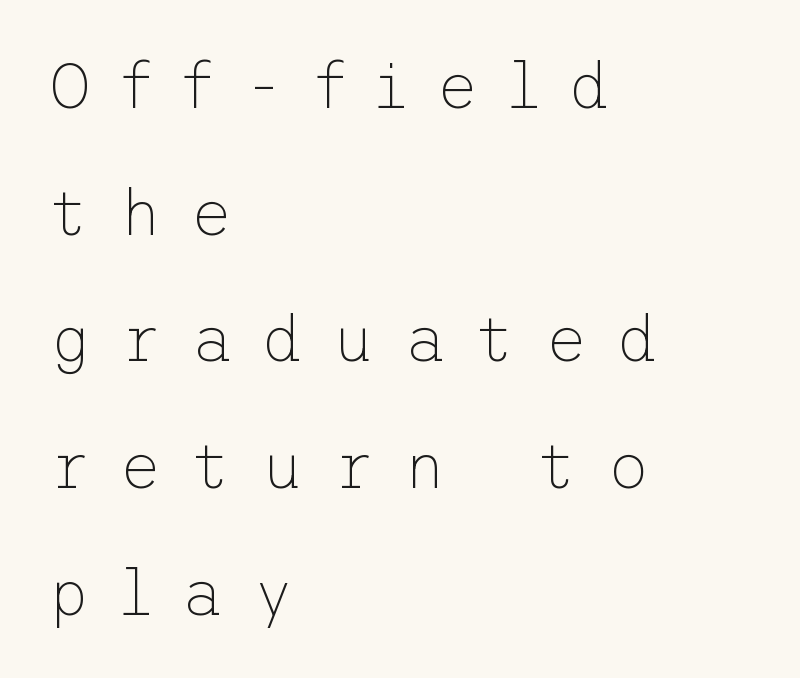
Vertical strokes here are truly vertical. A typesetter would label this face a sans. Short note: letters widely spaced. The zone under the glyphs is completely vacant. Horizontal bands of white between lines are thick stripes. Line beginnings align vertically; line endings do not.
